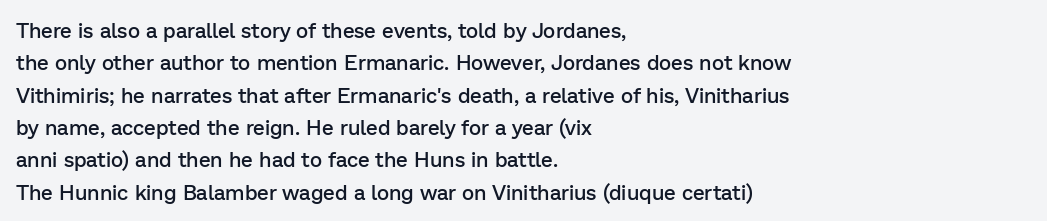
Italic? Not at all — the glyphs are vertical. Visually the block forms a straight wall on the left and a jagged coastline on the right. The horizontal fit of the characters is conventional and even. No word sits above an underline.
